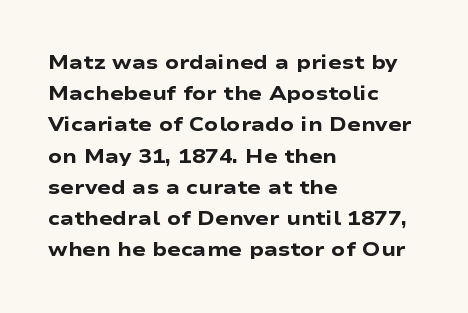
The image shows 20 px bold type, upright; set left-aligned, normal line spacing (1.56x), normal letter spacing, not underlined.
